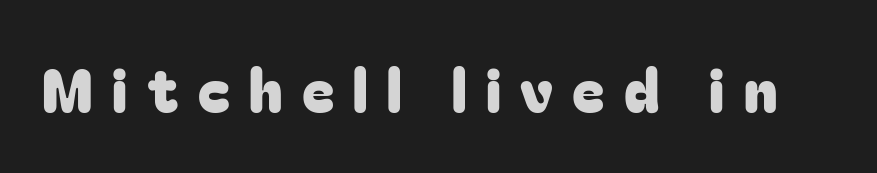
Q: Is the text italic (slanted)? A: No, it is upright.
Q: Is the typeface a serif or a sans-serif typeface? A: Sans-serif.
Q: Is the text underlined? A: No.
Q: Is the spacing between letters normal or unusually wide? A: Unusually wide.
Q: Width (condensed, normal, or wide)? A: Normal.
Q: Stroke contrast? A: Low.
Q: x-height? A: Medium.
Q: Monospaced? A: No.
